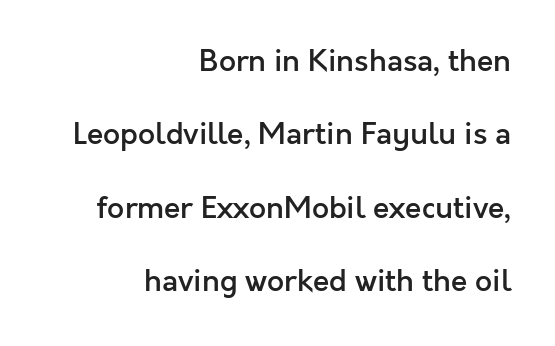
The sample has been set in demibold, a notch under bold. Each new line begins a long way beneath the previous one. The gaps between neighbouring characters are ordinary and unremarkable. Quick note: underline off.
